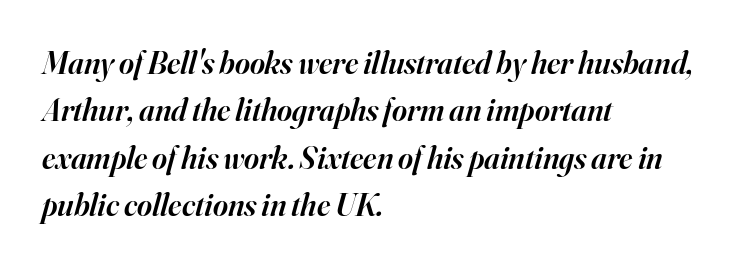
Descender tails drop into unmarked territory. Line starts are locked; line ends wander. The axis of the letterforms is tilted away from vertical. The face used here is proportionally spaced, like ordinary book or web type.
